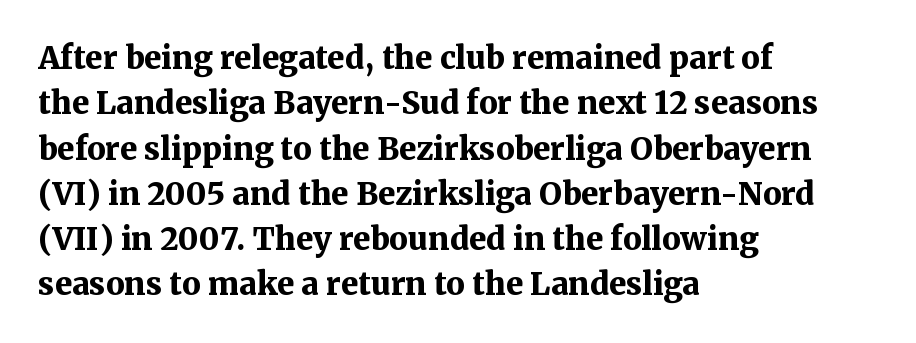
The image shows 31 px bold serif type, upright; set left-aligned, normal line spacing (1.46x), normal letter spacing, not underlined; medium stroke contrast and a medium x-height.
